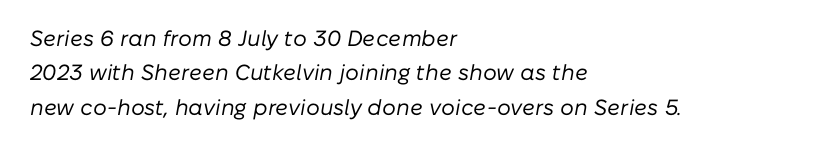
{"italic": "yes", "lean": "right", "slant_degrees": 10, "bold": "no", "underline": "no", "align": "left", "line_spacing": "normal", "line_spacing_ratio": 1.56, "letter_spacing": "normal", "letter_spacing_em": 0.0, "glyph_px": 22}
